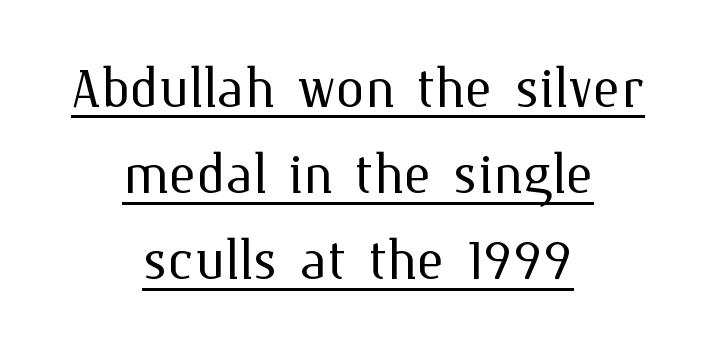
The passage shown is typed in a proportional face where columns would drift. When letters stand straight like this, we call the style roman or upright. This sample carries an underscore along the baseline area. The cut favours lightness, reaching ordinary text weight at its darkest.
